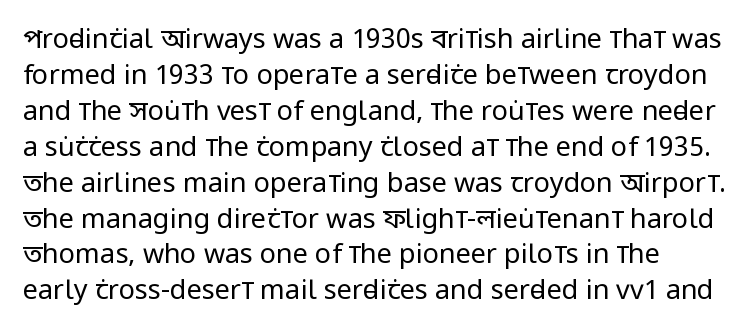
Q: Is the text bold? A: No.
Q: Is the text italic (slanted)? A: No, it is upright.
Q: Is the text underlined? A: No.
Q: Is the spacing between letters normal or unusually wide? A: Normal.
Q: Is the spacing between lines tight, normal or loose? A: Normal.
